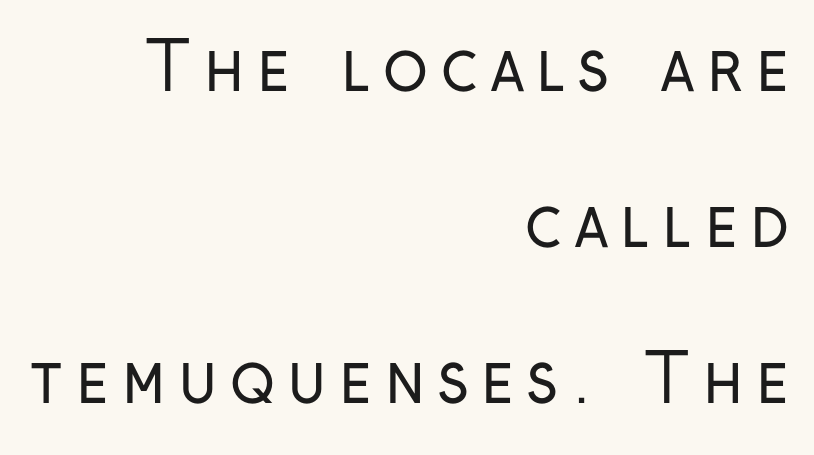
Caption: face not bold, strokes unweighted. Style check: upright. The rendering uses natural spacing where letterforms have individual widths. Look at the bottom of the vertical strokes: they stop flat, with no serifs. Vertical spacing — loose.
